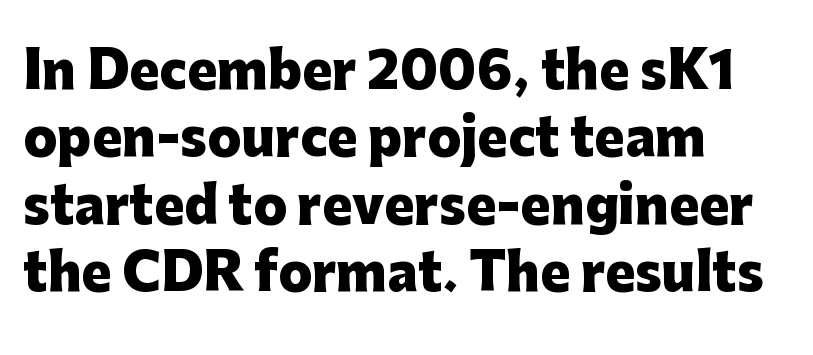
Q: Is the text bold? A: Yes.
Q: Is the text italic (slanted)? A: No, it is upright.
Q: Is the typeface a serif or a sans-serif typeface? A: Sans-serif.
Q: Is the text underlined? A: No.
Q: How is the paragraph aligned? A: Left-aligned.
Q: Is the spacing between letters normal or unusually wide? A: Normal.
Q: Is the spacing between lines tight, normal or loose? A: Normal.
Q: Width (condensed, normal, or wide)? A: Normal.
Q: Stroke contrast? A: Low.
Q: x-height? A: Medium.
Q: Monospaced? A: No.
